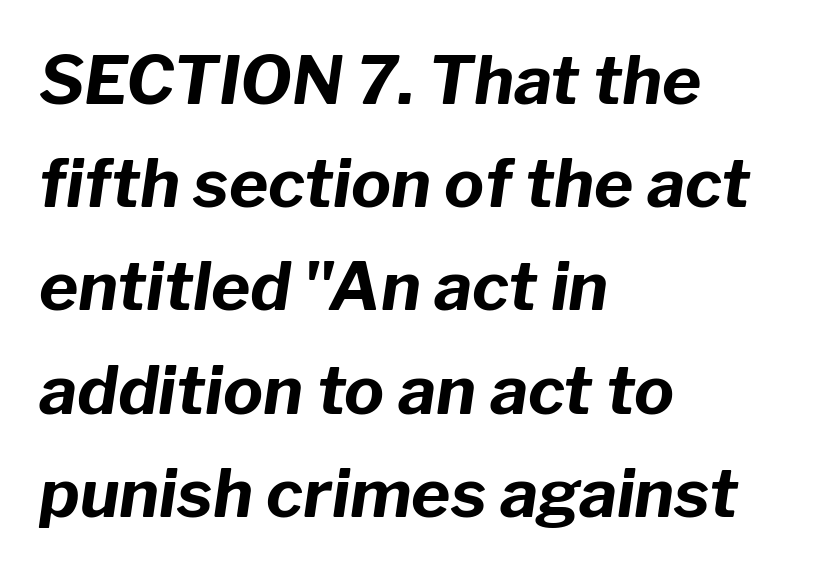
{"italic": "yes", "lean": "right", "slant_degrees": 8, "bold": "yes", "weight": "bold", "width": "normal", "stroke_contrast": "low", "x_height": "medium", "monospaced": "no", "underline": "no", "align": "left", "line_spacing": "normal", "line_spacing_ratio": 1.54, "letter_spacing": "normal", "letter_spacing_em": 0.0, "glyph_px": 67}
